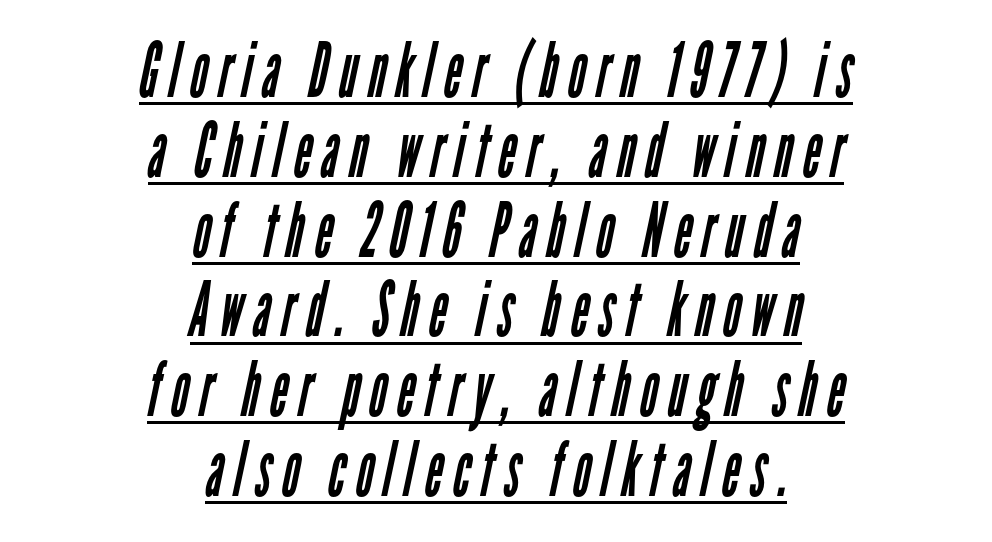
These lines are rendered in a variable-pitch font. Font category for this specimen: sans-serif. Each new line begins almost immediately beneath the previous one. The strokes carry an ordinary text weight at most. Somebody hit Ctrl+U on this one — the words are underlined.
